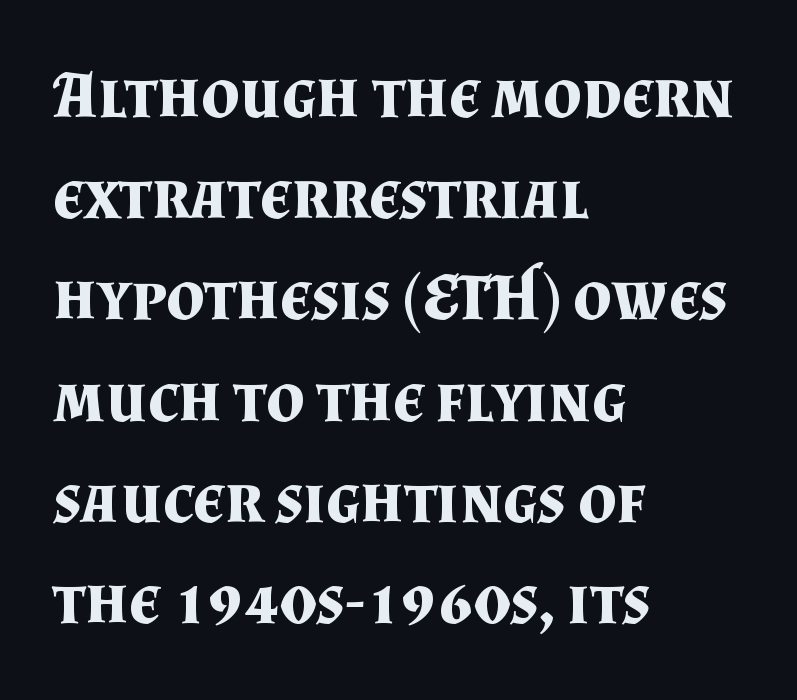
{"serif": "yes", "italic": "no", "bold": "yes", "weight": "bold", "width": "normal", "stroke_contrast": "medium", "x_height": "small", "monospaced": "no", "underline": "no", "align": "left", "line_spacing": "normal", "line_spacing_ratio": 1.51, "letter_spacing": "normal", "letter_spacing_em": 0.0, "glyph_px": 67}
